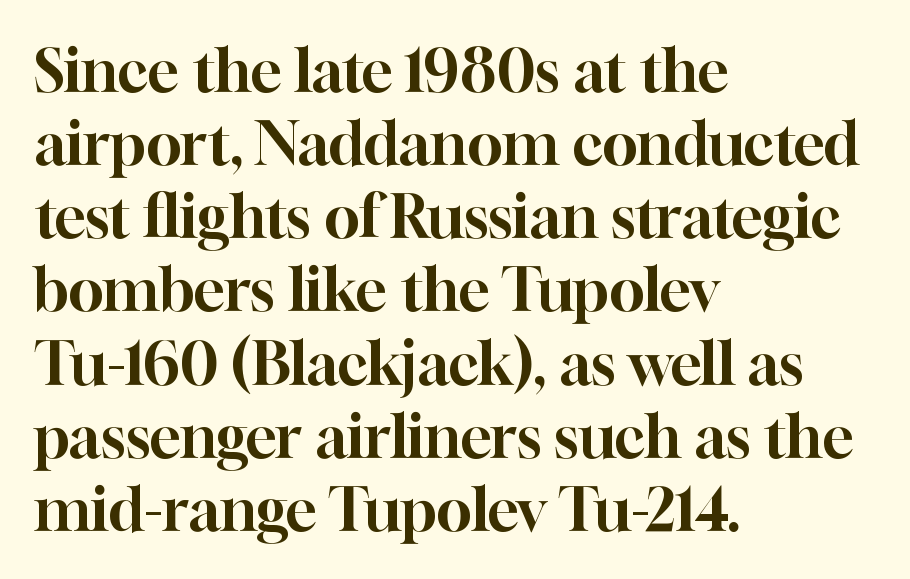
The passage shown is typed in a proportional face where columns would drift. A roman cut, with each character standing at attention. The letters sit at their default tracking, neither squeezed nor spread. Short and long lines alike share a common starting point at left. The face used here is seriffed, in the tradition of book romans.
